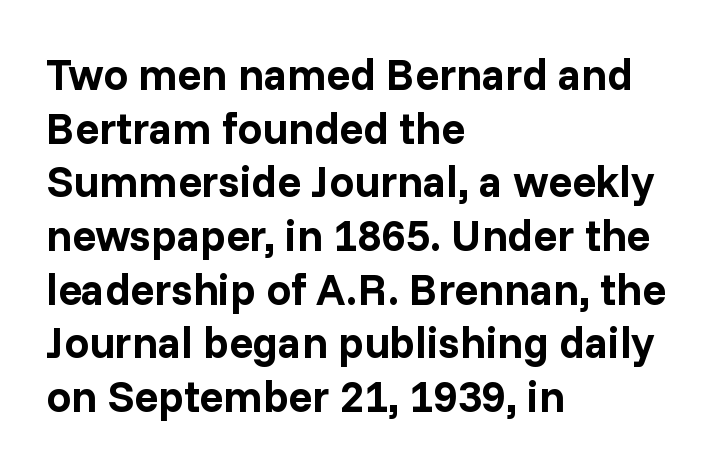
{"serif": "no", "italic": "no", "bold": "yes", "weight": "bold", "width": "normal", "stroke_contrast": "low", "x_height": "medium", "monospaced": "no", "underline": "no", "align": "left", "line_spacing_ratio": 1.22, "letter_spacing": "normal", "letter_spacing_em": 0.0, "glyph_px": 44}
